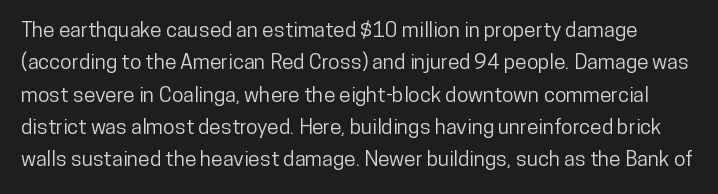
The image shows 21 px text type, upright; set normal line spacing (1.54x), normal letter spacing, not underlined.
